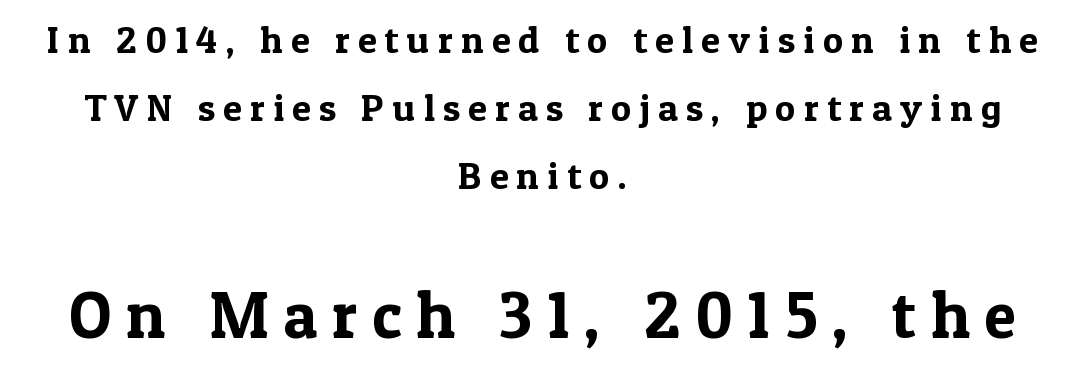
The paragraph shown floats in the horizontal middle. Spacing verdict: proportional, widths tailored to each character. Are there feet on the stems? There are — it's a serif. Compared with typical body copy, the letter spacing here is much looser. A bare baseline throughout the passage. If you drew a line through each stem, it would be perfectly vertical.
